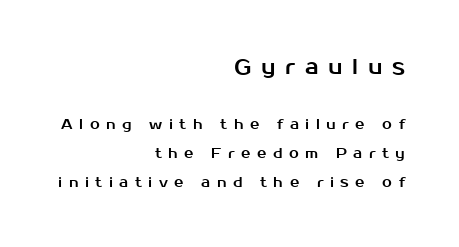
Q: Is the text italic (slanted)? A: No, it is upright.
Q: Is the text underlined? A: No.
Q: How is the paragraph aligned? A: Right-aligned.
Q: Is the spacing between letters normal or unusually wide? A: Unusually wide.
Q: Is the spacing between lines tight, normal or loose? A: Loose.
Q: Which block of text is set in a larger size, the first (top) or the second (bottom)? A: The first (top) one.
